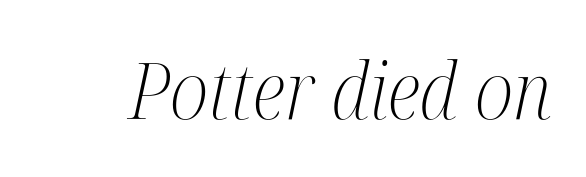
Q: Is the text bold? A: No.
Q: Is the text italic (slanted)? A: Yes, it leans right by about 12 degrees.
Q: Is the typeface a serif or a sans-serif typeface? A: Serif.
Q: Is the text underlined? A: No.
Q: Is the spacing between letters normal or unusually wide? A: Normal.
Q: Width (condensed, normal, or wide)? A: Condensed.
Q: Stroke contrast? A: Medium.
Q: x-height? A: Medium.
Q: Monospaced? A: No.
